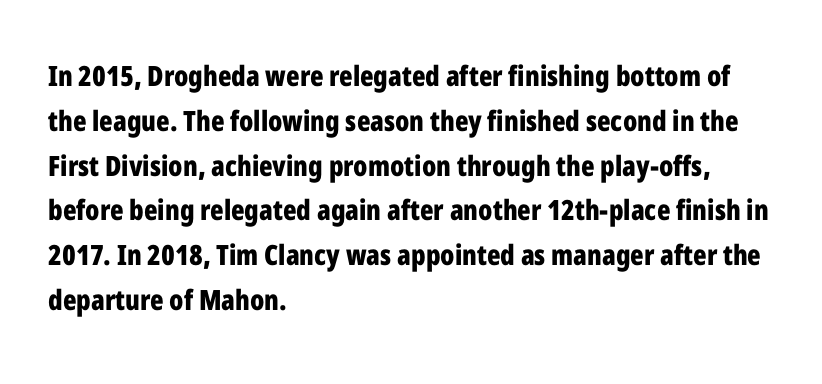
The image shows 28 px bold, condensed sans-serif type, upright; set left-aligned, normal line spacing (1.6x), normal letter spacing, not underlined; low stroke contrast and a medium x-height.
